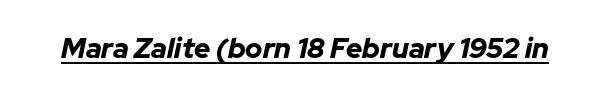
The image shows 28 px bold type, italic (leaning right); set normal letter spacing, underlined; low stroke contrast and a medium x-height.
